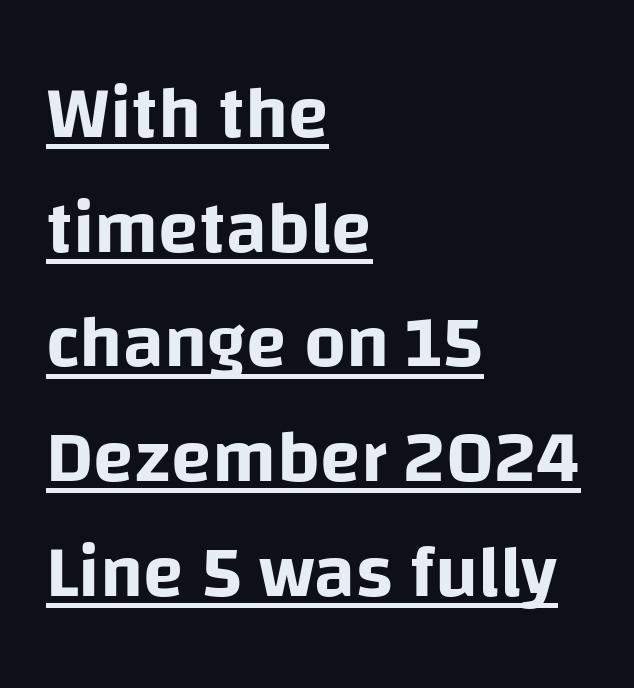
You can see a thin bar hugging the bottom of the glyphs. The paragraph shown leans on its left margin. Every character sits straight up, as roman type does. The line texture is even and compact thanks to regular tracking.
